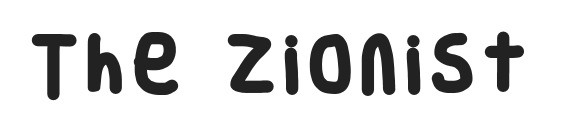
Just letters on the line, the space beneath them empty. Weight: bold. The glyphs in this specimen are sans serif. Spacing verdict: proportional, widths tailored to each character.
